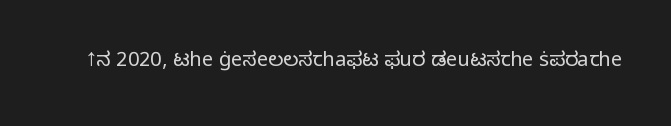
Posture: upright roman. Short note: letters normally spaced. The weight would be labelled regular, book, light, or lighter still. Lines of text with bare space underneath.
